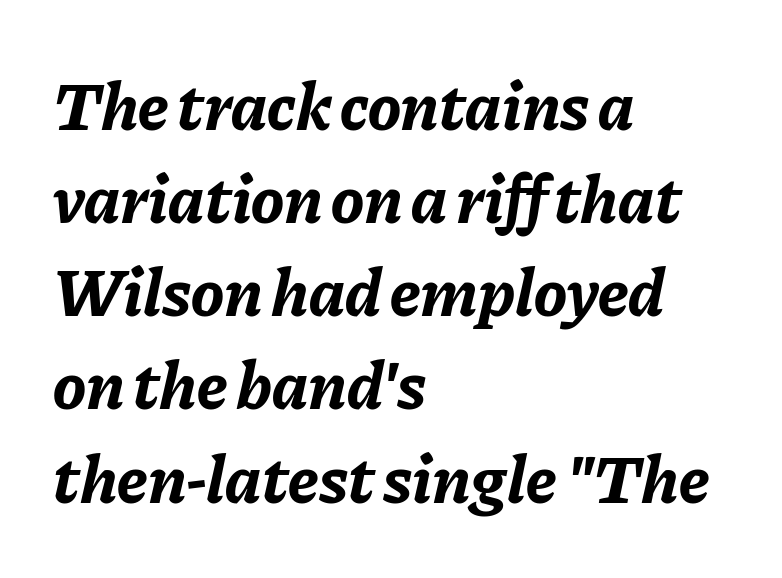
On the weight axis this lands at bold, roughly 700. Any mark beneath the type? The region is blank. A typesetter would mark this as italic. The passage is arranged the way most books set body copy — flush left.
